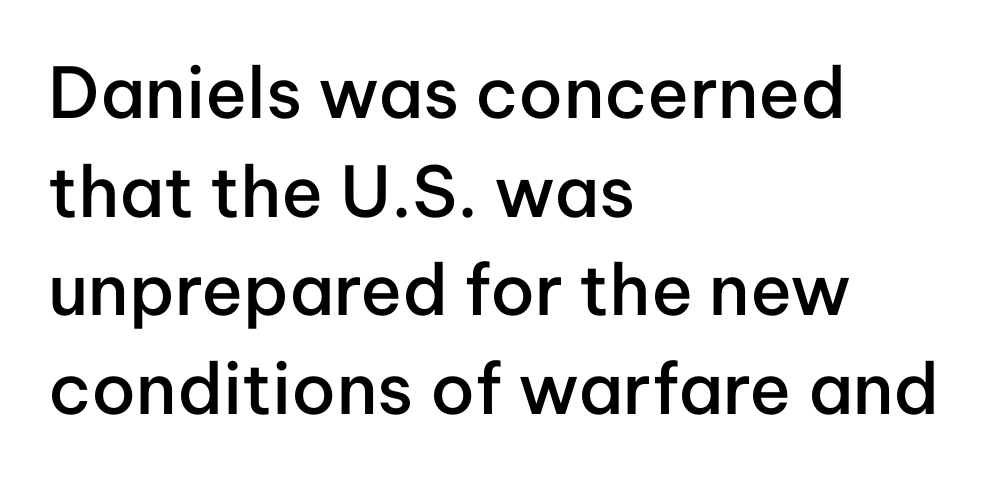
I'd call this a sans setting — the letters go barefoot. Here the designer chose a conventional face with non-uniform glyph widths. Does the copy run flush right? No — it runs flush left. I'd describe the lettering as semibold — firm but not a full bold. Italic? Not at all — the glyphs are vertical.
